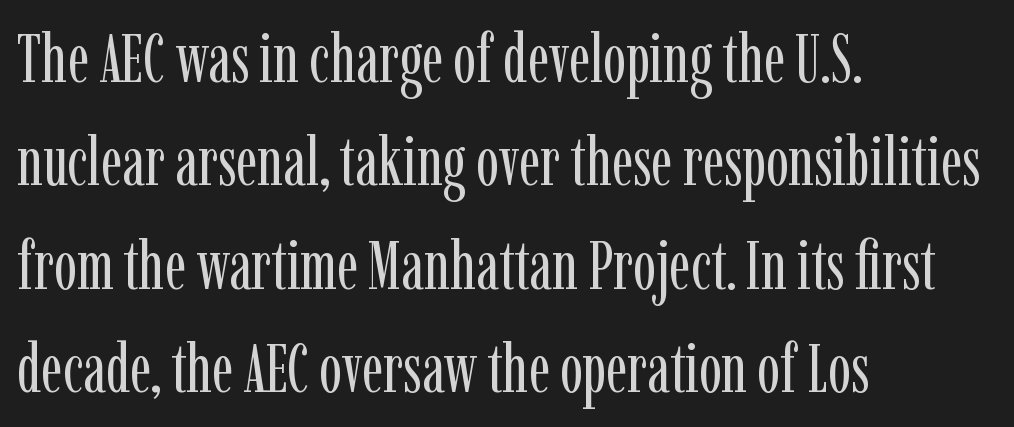
Q: Is the text bold? A: No.
Q: Is the text italic (slanted)? A: No, it is upright.
Q: Is the typeface a serif or a sans-serif typeface? A: Serif.
Q: Is the text underlined? A: No.
Q: How is the paragraph aligned? A: Left-aligned.
Q: Is the spacing between letters normal or unusually wide? A: Normal.
Q: Is the spacing between lines tight, normal or loose? A: Normal.
Q: Width (condensed, normal, or wide)? A: Condensed.
Q: Stroke contrast? A: Low.
Q: x-height? A: Medium.
Q: Monospaced? A: No.
